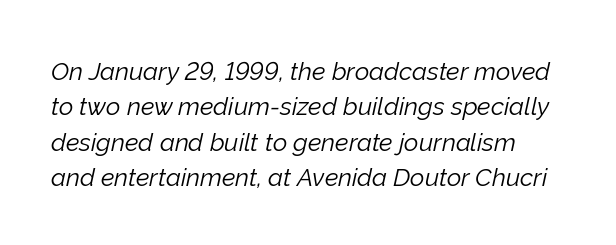
Honestly, there is no underline to notice here at all. These lines sit exactly where default settings would place them. Honestly, the letter spacing is just normal — you wouldn't notice it. Heft: none added — not bold. In terms of posture, this sample is oblique.
